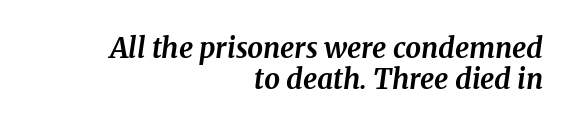
Q: Is the text bold? A: Yes.
Q: Is the text italic (slanted)? A: Yes, it leans right by about 8 degrees.
Q: Is the typeface a serif or a sans-serif typeface? A: Serif.
Q: Is the text underlined? A: No.
Q: How is the paragraph aligned? A: Right-aligned.
Q: Is the spacing between letters normal or unusually wide? A: Normal.
Q: Is the spacing between lines tight, normal or loose? A: Tight.
Q: Width (condensed, normal, or wide)? A: Normal.
Q: Stroke contrast? A: Medium.
Q: x-height? A: Medium.
Q: Monospaced? A: No.
